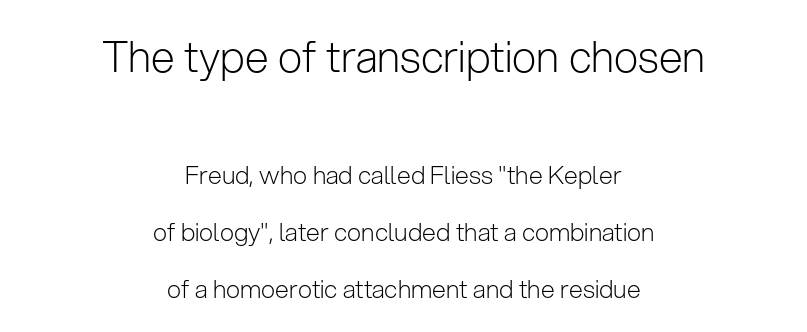
Varying glyph widths throughout — classic text-font behaviour. Does the type have serifs? No, each stem ends abruptly. Has an underline been added? It has not. When letters stand straight like this, we call the style roman or upright. Size contrast runs from large at the top to small at the bottom.
